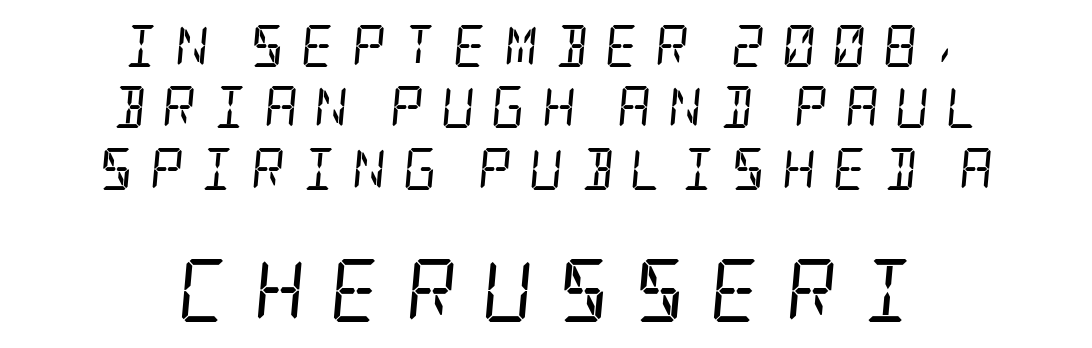
{"serif": "yes", "italic": "yes", "lean": "right", "slant_degrees": 5, "bold": "no", "weight": "regular", "width": "condensed", "stroke_contrast": "low", "x_height": "large", "underline": "no", "align": "center", "line_spacing": "normal", "line_spacing_ratio": 1.46, "letter_spacing": "wide", "letter_spacing_em": 0.39, "larger_block": "second", "size_ratio": 1.5, "glyph_px": 63}
